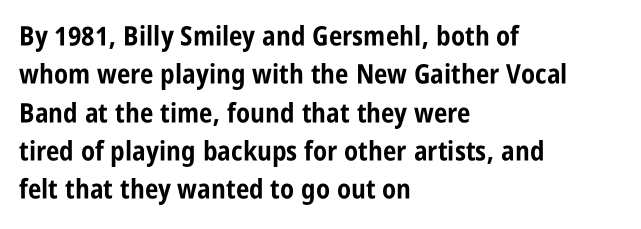
The image shows 27 px bold type, upright; set left-aligned, normal line spacing (1.42x), normal letter spacing, not underlined.
